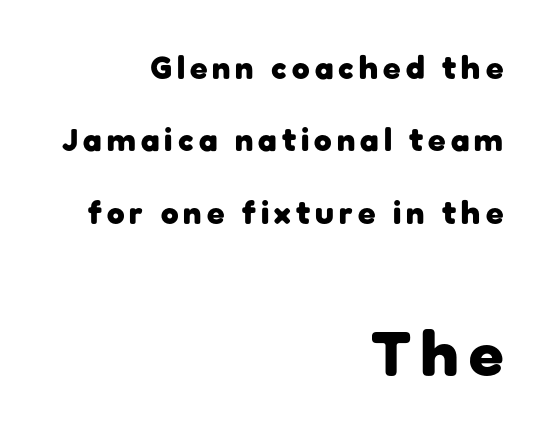
The typesetter chose a ragged-left arrangement here. If you drew a line through each stem, it would be perfectly vertical. Character widths vary here, with narrow letters taking less room than wide ones. Typesetter's note: full bold, strokes at maximum text heaviness.
